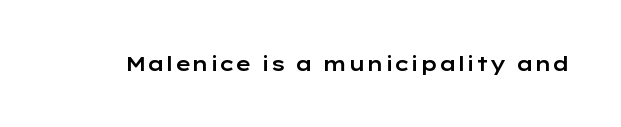
The image shows 20 px text type, upright; set normal letter spacing, not underlined.
